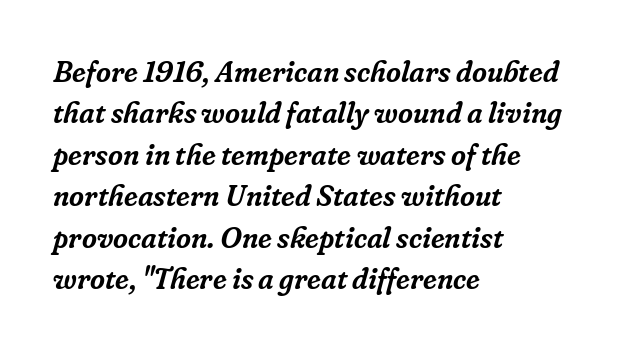
Q: Is the text italic (slanted)? A: Yes, it leans right by about 16 degrees.
Q: Is the typeface a serif or a sans-serif typeface? A: Serif.
Q: Is the text underlined? A: No.
Q: How is the paragraph aligned? A: Left-aligned.
Q: Is the spacing between letters normal or unusually wide? A: Normal.
Q: Is the spacing between lines tight, normal or loose? A: Normal.
Q: Width (condensed, normal, or wide)? A: Normal.
Q: Stroke contrast? A: Low.
Q: x-height? A: Medium.
Q: Monospaced? A: No.
